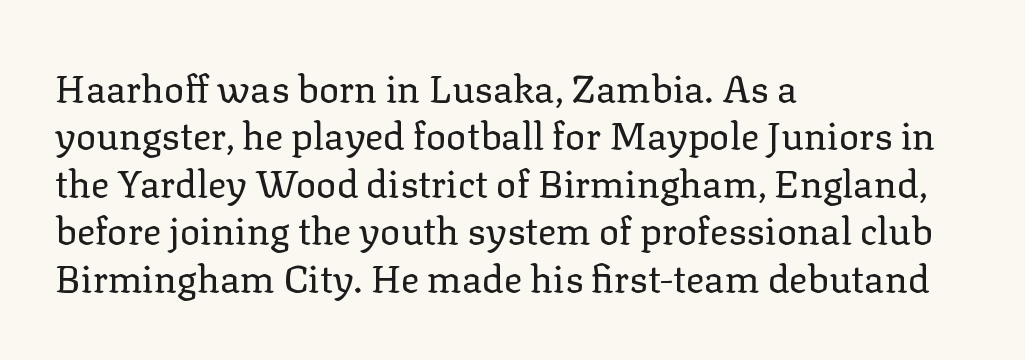
The image shows 38 px regular-weight serif type, upright; set left-aligned, normal line spacing (1.25x), normal letter spacing, not underlined; low stroke contrast and a medium x-height.
